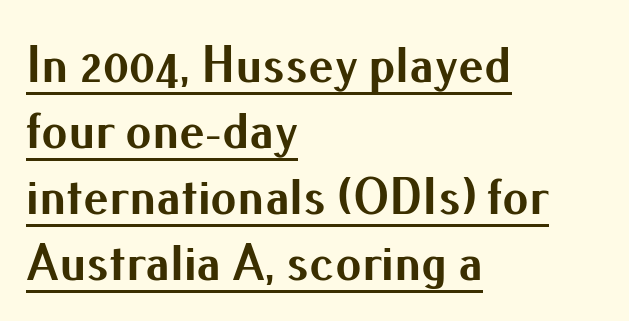
The image shows 52 px bold sans-serif type, upright; set left-aligned, normal line spacing (1.27x), normal letter spacing, underlined; medium stroke contrast and a small x-height.
